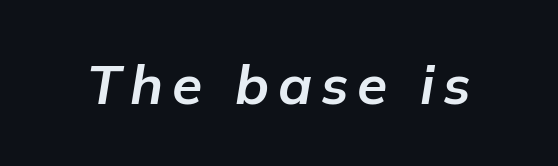
Each letter keeps its own natural width here, so spacing adapts to shape. These words are printed bold, with thick strokes throughout. Only glyphs here, with clear space below each row. The typography opts for an oblique posture over an upright one.
